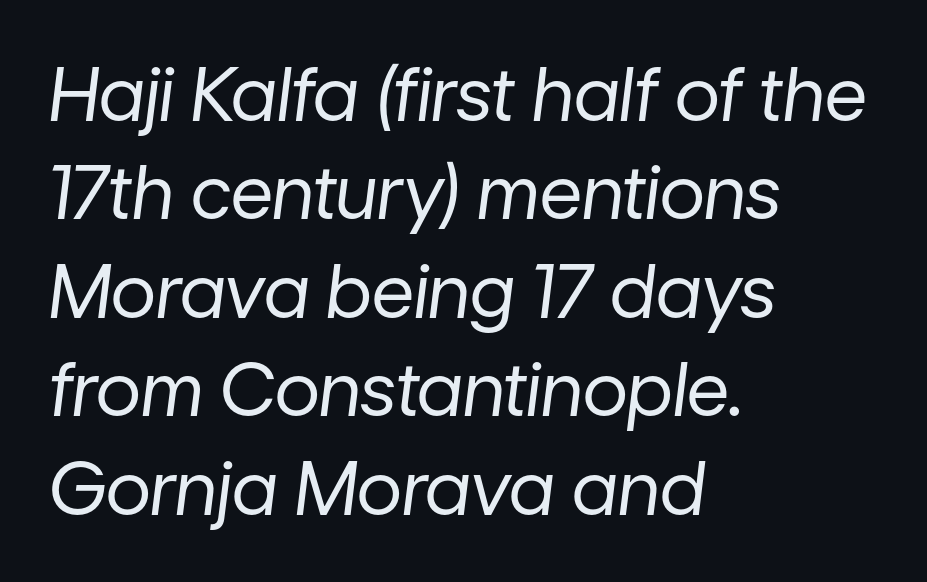
Q: Is the text bold? A: No.
Q: Is the text italic (slanted)? A: Yes, it leans right by about 7 degrees.
Q: Is the text underlined? A: No.
Q: How is the paragraph aligned? A: Left-aligned.
Q: Is the spacing between letters normal or unusually wide? A: Normal.
Q: Is the spacing between lines tight, normal or loose? A: Normal.
Q: Width (condensed, normal, or wide)? A: Normal.
Q: Stroke contrast? A: Low.
Q: x-height? A: Medium.
Q: Monospaced? A: No.
